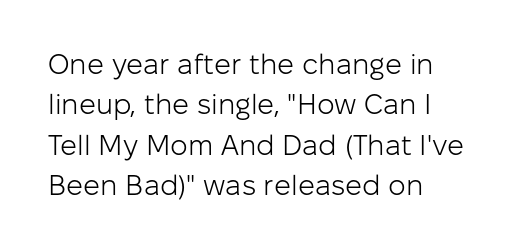
Q: Is the text bold? A: No.
Q: Is the text italic (slanted)? A: No, it is upright.
Q: Is the typeface a serif or a sans-serif typeface? A: Sans-serif.
Q: Is the text underlined? A: No.
Q: How is the paragraph aligned? A: Left-aligned.
Q: Is the spacing between letters normal or unusually wide? A: Normal.
Q: Is the spacing between lines tight, normal or loose? A: Normal.
Q: Width (condensed, normal, or wide)? A: Normal.
Q: Stroke contrast? A: Low.
Q: x-height? A: Medium.
Q: Monospaced? A: No.
